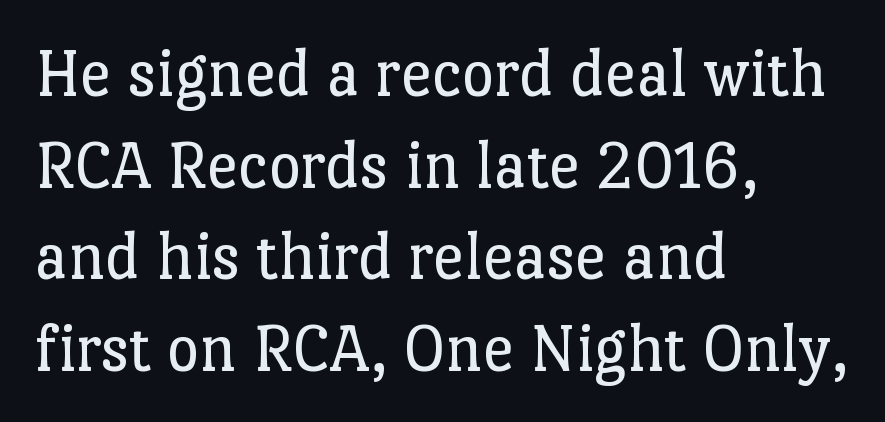
Q: Is the text bold? A: No.
Q: Is the text italic (slanted)? A: No, it is upright.
Q: Is the typeface a serif or a sans-serif typeface? A: Serif.
Q: Is the text underlined? A: No.
Q: How is the paragraph aligned? A: Left-aligned.
Q: Is the spacing between letters normal or unusually wide? A: Normal.
Q: Is the spacing between lines tight, normal or loose? A: Normal.
Q: Width (condensed, normal, or wide)? A: Normal.
Q: Stroke contrast? A: Low.
Q: x-height? A: Medium.
Q: Monospaced? A: No.
